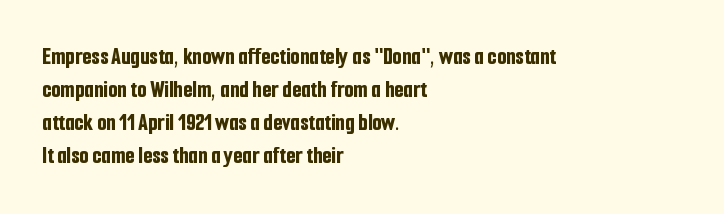
The image shows 24 px bold type, upright; set left-aligned, normal line spacing (1.38x), normal letter spacing, not underlined.
